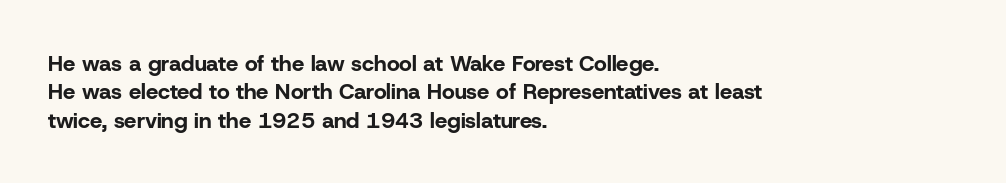
This is the regular roman posture of the typeface. The lines in this sample share a left origin and differ only in where they stop. Standard letterfit; no display-style spreading of the glyphs. Heavy-handed strokes throughout: this text is bold. The space directly below the letters is spotless.
